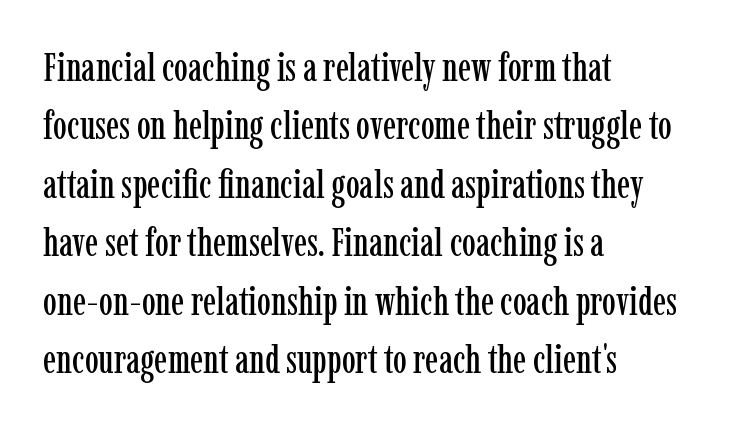
Q: Is the text italic (slanted)? A: No, it is upright.
Q: Is the typeface a serif or a sans-serif typeface? A: Serif.
Q: Is the text underlined? A: No.
Q: How is the paragraph aligned? A: Left-aligned.
Q: Is the spacing between letters normal or unusually wide? A: Normal.
Q: Is the spacing between lines tight, normal or loose? A: Normal.
Q: Width (condensed, normal, or wide)? A: Condensed.
Q: Stroke contrast? A: Low.
Q: x-height? A: Medium.
Q: Monospaced? A: No.
